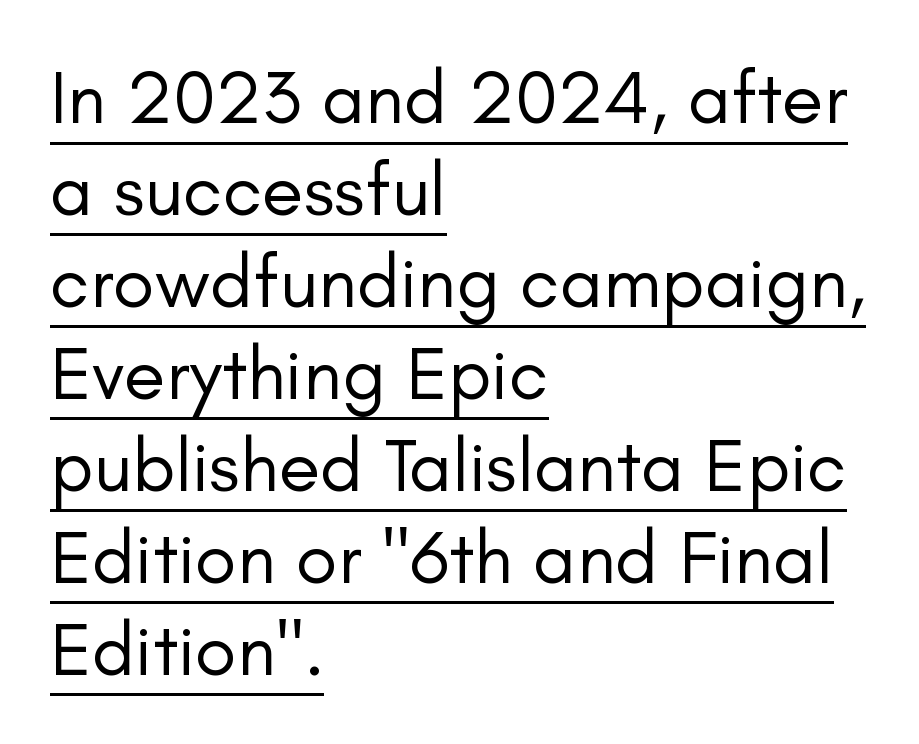
Each stroke keeps to a modest, everyday thickness or less. Nope, no serifs anywhere on these letters. Notice how a bar underscores the lettering throughout. Nothing unusual about the tracking: characters are spaced as the font intends.
